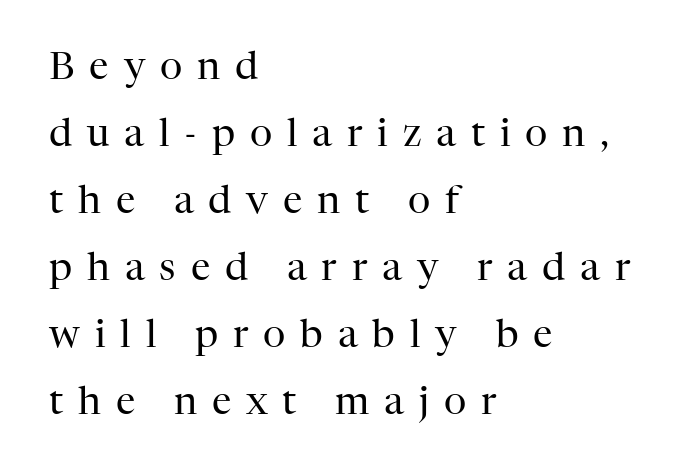
The image shows 39 px regular-weight serif type, upright; set left-aligned, line spacing 1.72x, unusually wide letter spacing (+0.38 em), not underlined; high stroke contrast and a medium x-height.
